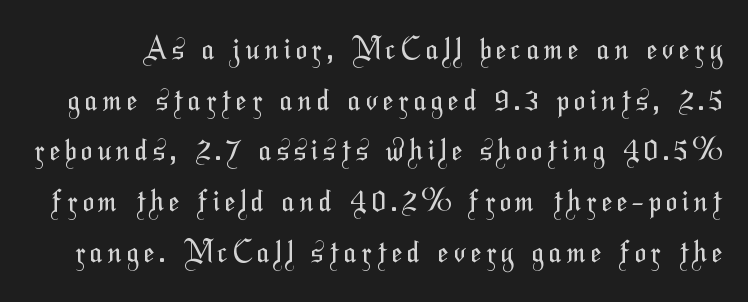
The letterforms sit at book weight or below. Type without underlining. Unlike a traditional serif, this face leaves its strokes unadorned. The rendering uses natural spacing where letterforms have individual widths.
